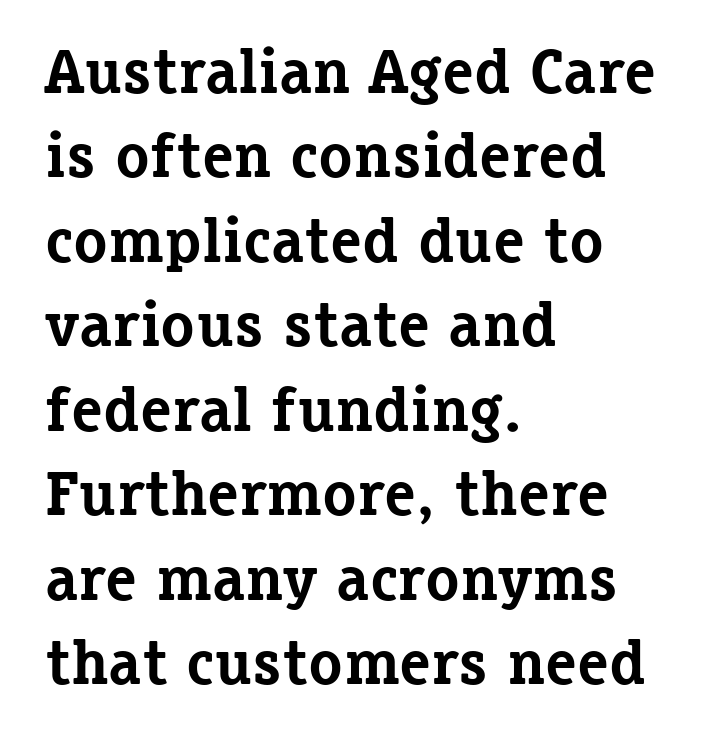
The image shows 63 px bold serif type, upright; set left-aligned, normal line spacing (1.34x), normal letter spacing, not underlined; low stroke contrast and a medium x-height.
